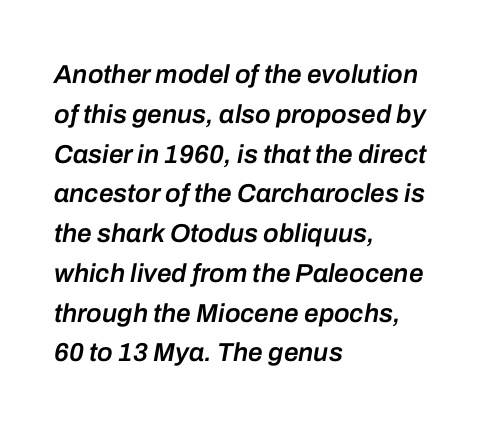
The image shows 26 px text type, italic (leaning right); set left-aligned, normal line spacing (1.53x), normal letter spacing, not underlined.
